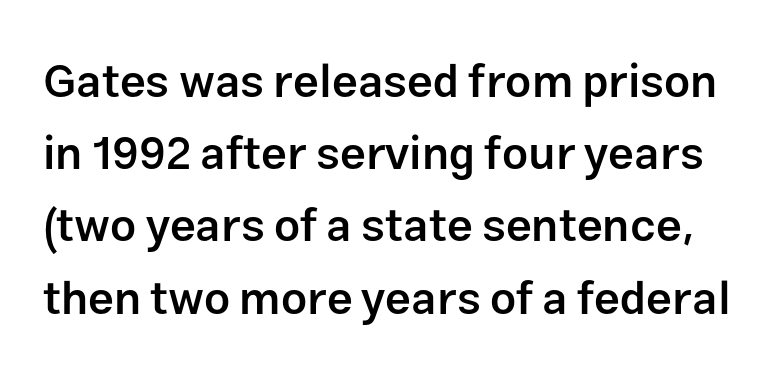
The image shows 46 px semibold sans-serif type, upright; set normal line spacing (1.57x), normal letter spacing, not underlined; low stroke contrast and a medium x-height.
